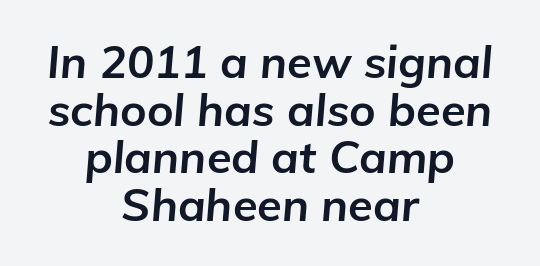
Q: Is the text bold? A: Yes.
Q: Is the text italic (slanted)? A: Yes, it leans right by about 5 degrees.
Q: Is the text underlined? A: No.
Q: How is the paragraph aligned? A: Centered.
Q: Is the spacing between letters normal or unusually wide? A: Normal.
Q: Is the spacing between lines tight, normal or loose? A: Tight.
Q: Width (condensed, normal, or wide)? A: Normal.
Q: Stroke contrast? A: Low.
Q: x-height? A: Medium.
Q: Monospaced? A: No.
